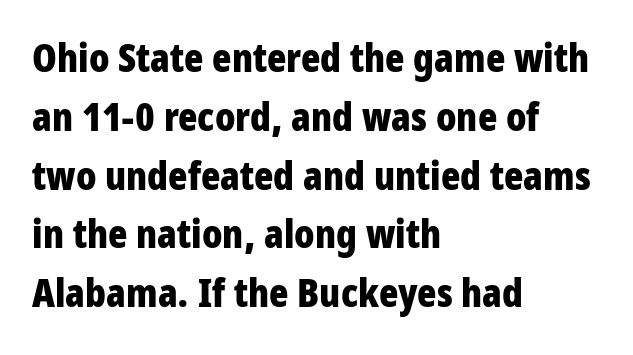
Q: Is the text bold? A: Yes.
Q: Is the text italic (slanted)? A: No, it is upright.
Q: Is the typeface a serif or a sans-serif typeface? A: Sans-serif.
Q: Is the text underlined? A: No.
Q: How is the paragraph aligned? A: Left-aligned.
Q: Is the spacing between letters normal or unusually wide? A: Normal.
Q: Is the spacing between lines tight, normal or loose? A: Normal.
Q: Width (condensed, normal, or wide)? A: Condensed.
Q: Stroke contrast? A: Low.
Q: x-height? A: Large.
Q: Monospaced? A: No.
